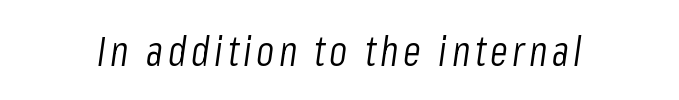
{"italic": "yes", "lean": "right", "slant_degrees": 8, "bold": "no", "weight": "light", "width": "condensed", "stroke_contrast": "low", "x_height": "medium", "monospaced": "no", "underline": "no", "glyph_px": 41}
